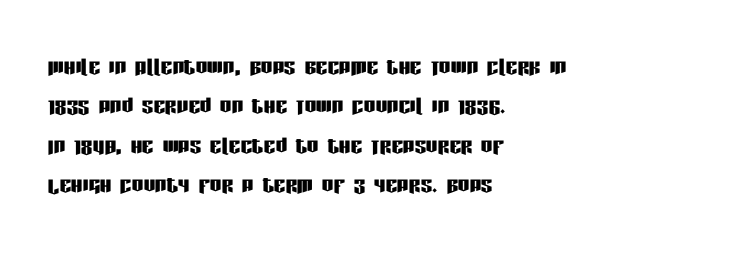
The zone under the glyphs is completely vacant. These lines sit exactly where default settings would place them. The gaps between neighbouring characters are ordinary and unremarkable. The lines are quadded left.
